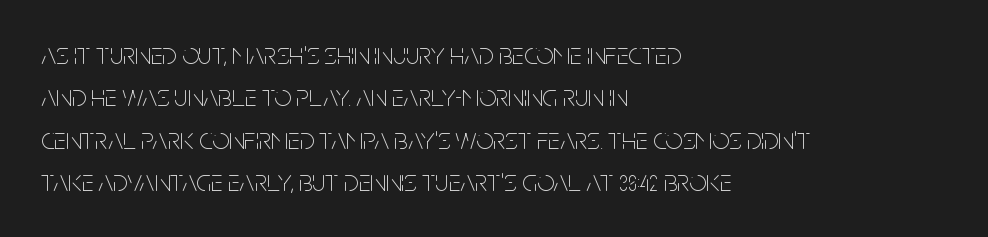
Q: Is the text bold? A: No.
Q: Is the text italic (slanted)? A: No, it is upright.
Q: Is the typeface a serif or a sans-serif typeface? A: Sans-serif.
Q: Is the text underlined? A: No.
Q: How is the paragraph aligned? A: Left-aligned.
Q: Is the spacing between letters normal or unusually wide? A: Normal.
Q: Is the spacing between lines tight, normal or loose? A: Normal.
Q: Width (condensed, normal, or wide)? A: Condensed.
Q: Stroke contrast? A: Low.
Q: x-height? A: Large.
Q: Monospaced? A: No.
